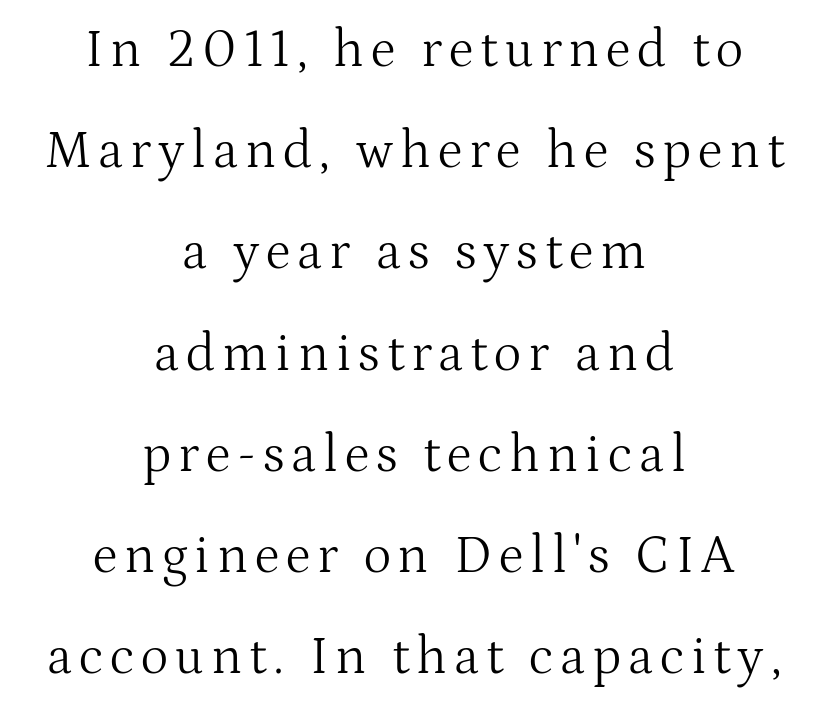
{"serif": "yes", "italic": "no", "bold": "no", "weight": "light", "width": "normal", "stroke_contrast": "medium", "x_height": "medium", "monospaced": "no", "underline": "no", "align": "center", "line_spacing": "loose", "line_spacing_ratio": 1.91, "glyph_px": 53}
